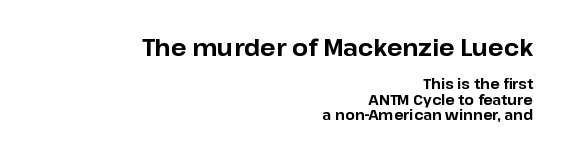
Q: Is the text bold? A: Yes.
Q: Is the text italic (slanted)? A: No, it is upright.
Q: Is the text underlined? A: No.
Q: How is the paragraph aligned? A: Right-aligned.
Q: Is the spacing between letters normal or unusually wide? A: Normal.
Q: Is the spacing between lines tight, normal or loose? A: Tight.
Q: Which block of text is set in a larger size, the first (top) or the second (bottom)? A: The first (top) one.
